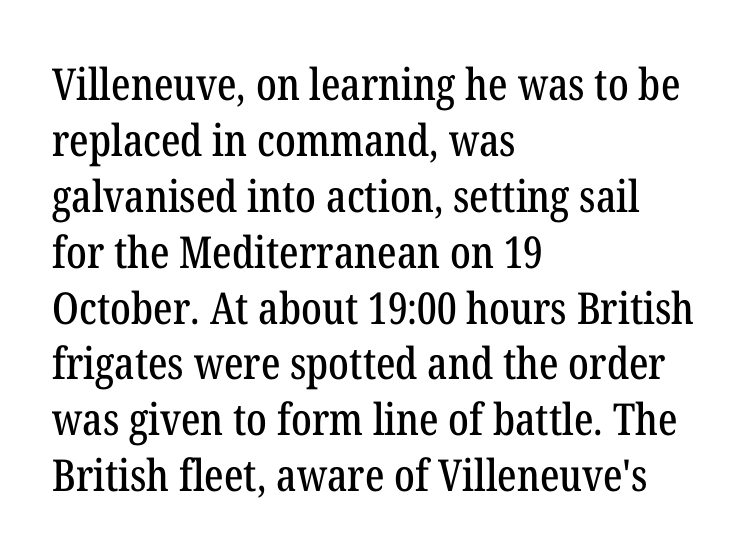
Q: Is the text italic (slanted)? A: No, it is upright.
Q: Is the typeface a serif or a sans-serif typeface? A: Serif.
Q: Is the text underlined? A: No.
Q: How is the paragraph aligned? A: Left-aligned.
Q: Is the spacing between letters normal or unusually wide? A: Normal.
Q: Is the spacing between lines tight, normal or loose? A: Normal.
Q: Width (condensed, normal, or wide)? A: Condensed.
Q: Stroke contrast? A: Low.
Q: x-height? A: Medium.
Q: Monospaced? A: No.
